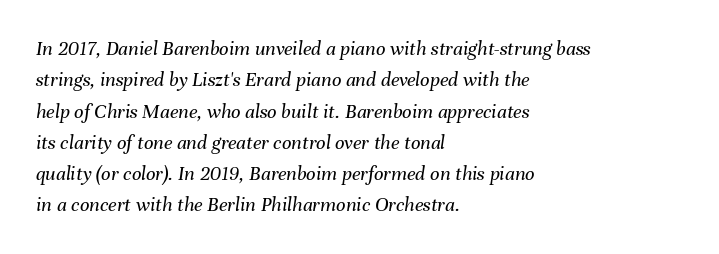
{"italic": "yes", "lean": "right", "slant_degrees": 8, "bold": "no", "underline": "no", "align": "left", "line_spacing": "normal", "line_spacing_ratio": 1.49, "letter_spacing": "normal", "letter_spacing_em": 0.0, "glyph_px": 21}
